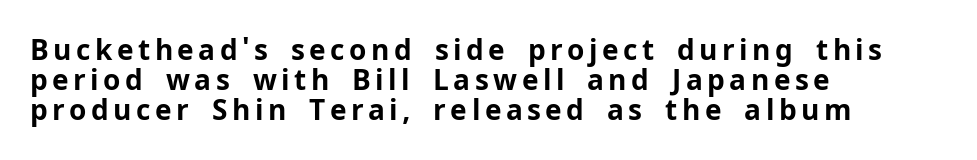
Looks like regular typesetting: each glyph gets only the width it needs. Typeset ragged right — the left edge is the straight one. Nope, no serifs anywhere on these letters. What weight is shown? A full bold with thick strokes. Only glyphs here, with clear space below each row. The leading is snug, giving the passage a crowded texture.
